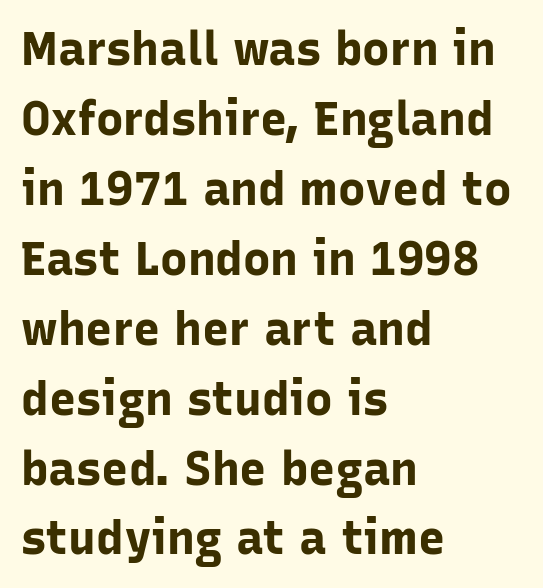
{"serif": "no", "italic": "no", "bold": "yes", "weight": "bold", "width": "normal", "stroke_contrast": "low", "x_height": "medium", "monospaced": "no", "underline": "no", "align": "left", "line_spacing": "normal", "line_spacing_ratio": 1.52, "letter_spacing": "normal", "letter_spacing_em": 0.0, "glyph_px": 46}
